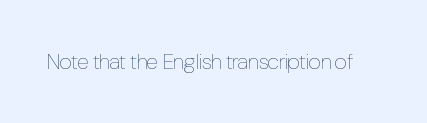
The image shows 22 px text type, upright; set normal letter spacing, not underlined.
